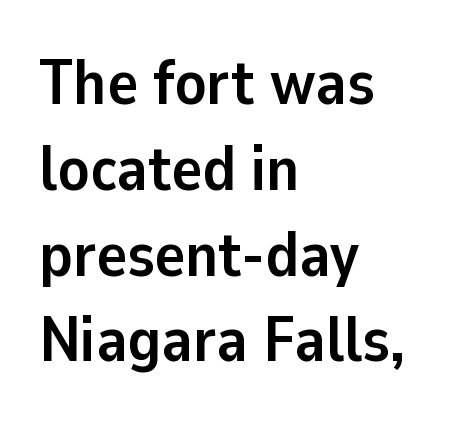
Q: Is the text bold? A: Yes.
Q: Is the text italic (slanted)? A: No, it is upright.
Q: Is the typeface a serif or a sans-serif typeface? A: Sans-serif.
Q: Is the text underlined? A: No.
Q: How is the paragraph aligned? A: Left-aligned.
Q: Is the spacing between letters normal or unusually wide? A: Normal.
Q: Is the spacing between lines tight, normal or loose? A: Normal.
Q: Width (condensed, normal, or wide)? A: Normal.
Q: Stroke contrast? A: Low.
Q: x-height? A: Medium.
Q: Monospaced? A: No.
